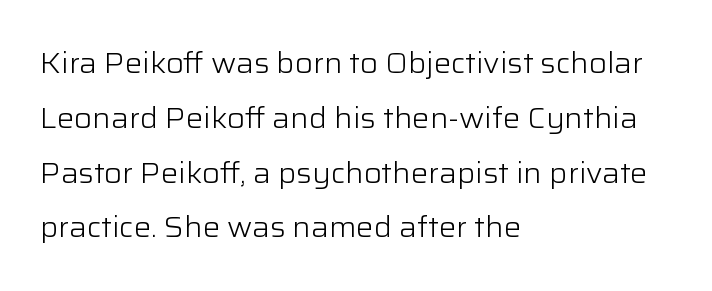
Q: Is the text bold? A: No.
Q: Is the text italic (slanted)? A: No, it is upright.
Q: Is the typeface a serif or a sans-serif typeface? A: Sans-serif.
Q: Is the text underlined? A: No.
Q: How is the paragraph aligned? A: Left-aligned.
Q: Is the spacing between letters normal or unusually wide? A: Normal.
Q: Width (condensed, normal, or wide)? A: Normal.
Q: Stroke contrast? A: Low.
Q: x-height? A: Medium.
Q: Monospaced? A: No.
